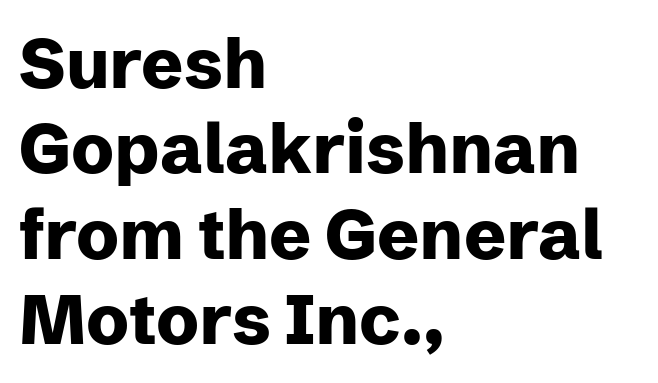
{"serif": "no", "italic": "no", "bold": "yes", "weight": "heavy", "width": "normal", "stroke_contrast": "low", "x_height": "medium", "monospaced": "no", "underline": "no", "align": "left", "line_spacing_ratio": 1.22, "letter_spacing": "normal", "letter_spacing_em": 0.0, "glyph_px": 70}
